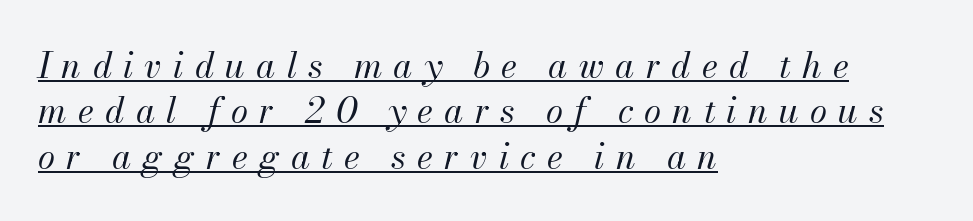
The rendering applies a slant to the glyphs. The setting favours the left margin, as ordinary paragraphs usually do. Proportional: the letters do not fall into vertical columns. On a weight scale, this lands at 450 or below.
